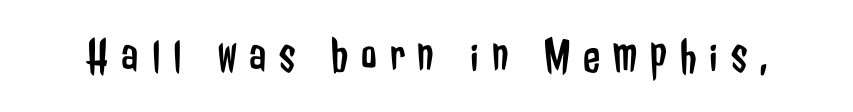
The image shows 50 px regular-weight, condensed sans-serif type, upright; set unusually wide letter spacing (+0.26 em), not underlined; low stroke contrast and a medium x-height.
